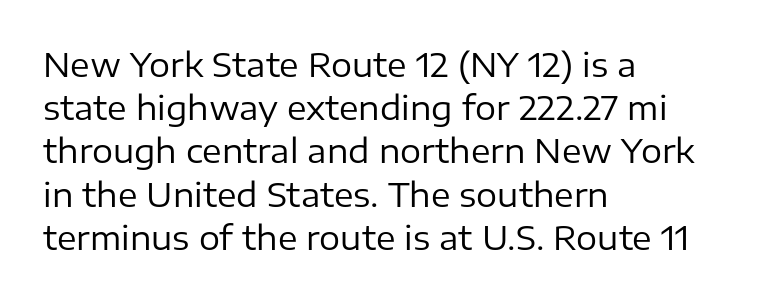
The letters sit at their default tracking, neither squeezed nor spread. Notice how the stems are strictly vertical — no italics here. The lines sit at an ordinary, default distance from one another. Is this a fixed-width face? No — the glyphs have proportional, varying widths.
